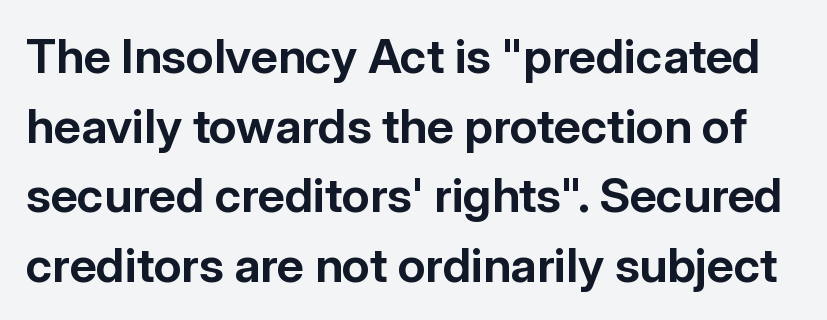
The image shows 48 px bold sans-serif type, upright; set normal line spacing (1.45x), normal letter spacing, not underlined; low stroke contrast and a medium x-height.
